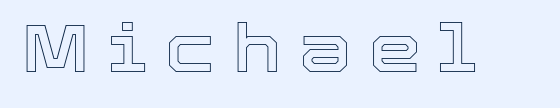
{"italic": "no", "width": "normal", "x_height": "medium", "monospaced": "no", "underline": "no", "letter_spacing": "wide", "letter_spacing_em": 0.27, "glyph_px": 66}
